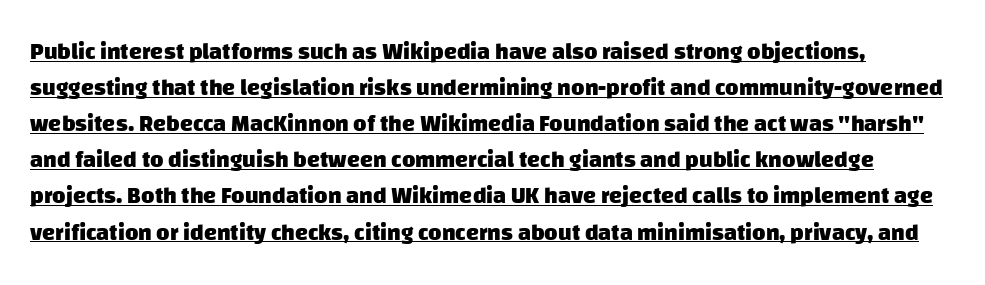
{"bold": "yes", "underline": "yes", "line_spacing": "normal", "line_spacing_ratio": 1.57, "letter_spacing": "normal", "letter_spacing_em": 0.0, "glyph_px": 23}
